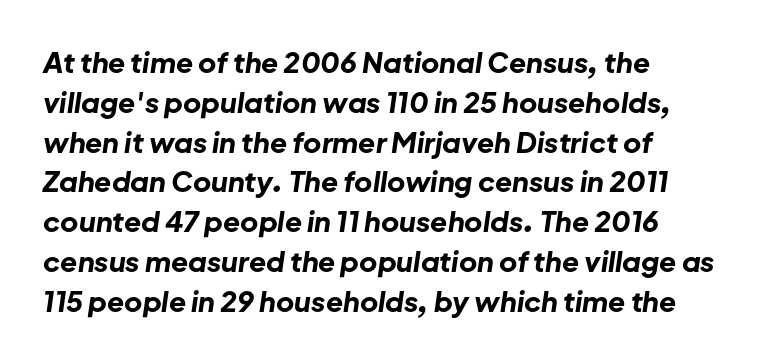
Q: Is the text bold? A: Yes.
Q: Is the text italic (slanted)? A: Yes, it leans right by about 8 degrees.
Q: Is the text underlined? A: No.
Q: How is the paragraph aligned? A: Left-aligned.
Q: Is the spacing between letters normal or unusually wide? A: Normal.
Q: Is the spacing between lines tight, normal or loose? A: Normal.
Q: Width (condensed, normal, or wide)? A: Normal.
Q: Stroke contrast? A: Low.
Q: x-height? A: Medium.
Q: Monospaced? A: No.
